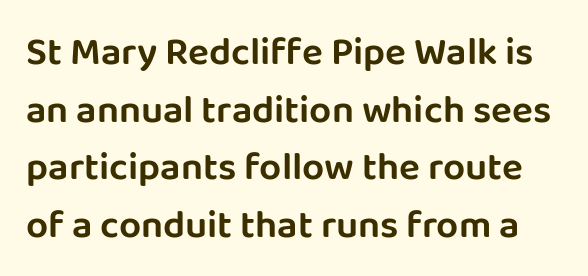
Q: Is the text italic (slanted)? A: No, it is upright.
Q: Is the typeface a serif or a sans-serif typeface? A: Sans-serif.
Q: Is the text underlined? A: No.
Q: Is the spacing between letters normal or unusually wide? A: Normal.
Q: Is the spacing between lines tight, normal or loose? A: Normal.
Q: Width (condensed, normal, or wide)? A: Normal.
Q: Stroke contrast? A: Low.
Q: x-height? A: Large.
Q: Monospaced? A: No.
